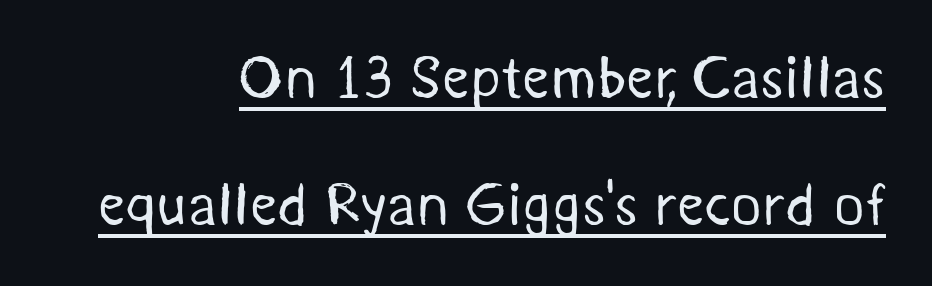
Q: Is the text bold? A: No.
Q: Is the typeface a serif or a sans-serif typeface? A: Sans-serif.
Q: Is the text underlined? A: Yes.
Q: How is the paragraph aligned? A: Right-aligned.
Q: Is the spacing between letters normal or unusually wide? A: Normal.
Q: Is the spacing between lines tight, normal or loose? A: Loose.
Q: Width (condensed, normal, or wide)? A: Normal.
Q: Stroke contrast? A: Medium.
Q: x-height? A: Medium.
Q: Monospaced? A: No.
